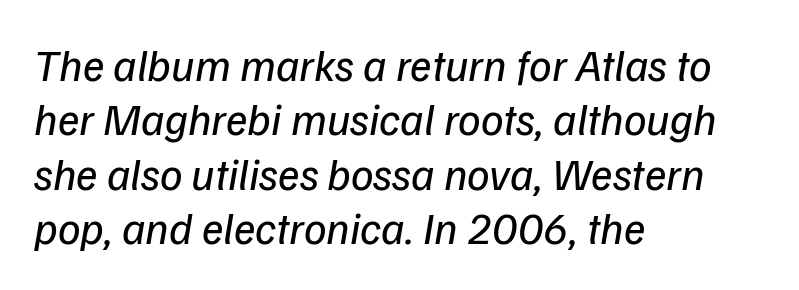
Q: Is the text bold? A: No.
Q: Is the text italic (slanted)? A: Yes, it leans right by about 9 degrees.
Q: Is the text underlined? A: No.
Q: How is the paragraph aligned? A: Left-aligned.
Q: Is the spacing between letters normal or unusually wide? A: Normal.
Q: Width (condensed, normal, or wide)? A: Normal.
Q: Stroke contrast? A: Low.
Q: x-height? A: Medium.
Q: Monospaced? A: No.
